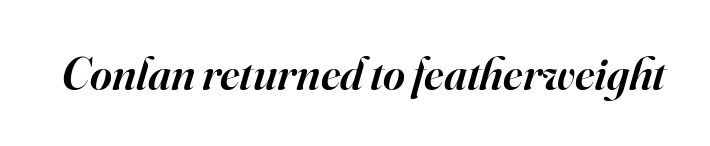
The image shows 47 px semibold serif type, italic (leaning right); set normal letter spacing, not underlined; high stroke contrast and a small x-height.
